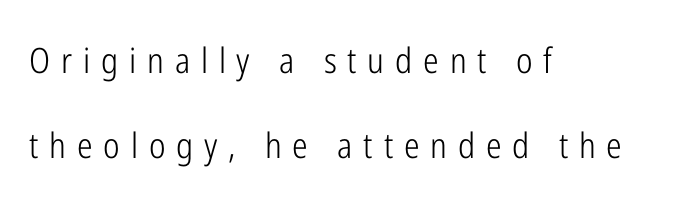
Q: Is the text bold? A: No.
Q: Is the text italic (slanted)? A: No, it is upright.
Q: Is the typeface a serif or a sans-serif typeface? A: Sans-serif.
Q: Is the text underlined? A: No.
Q: How is the paragraph aligned? A: Left-aligned.
Q: Is the spacing between letters normal or unusually wide? A: Unusually wide.
Q: Is the spacing between lines tight, normal or loose? A: Loose.
Q: Width (condensed, normal, or wide)? A: Condensed.
Q: Stroke contrast? A: Low.
Q: x-height? A: Medium.
Q: Monospaced? A: No.
